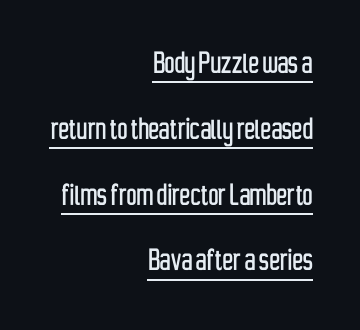
{"serif": "no", "italic": "no", "width": "condensed", "stroke_contrast": "low", "x_height": "medium", "monospaced": "no", "underline": "yes", "align": "right", "line_spacing_ratio": 1.88, "letter_spacing": "normal", "letter_spacing_em": 0.0, "glyph_px": 35}
